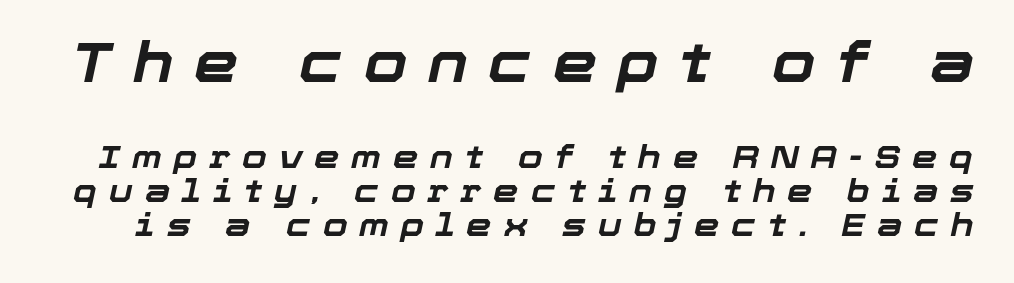
{"italic": "yes", "lean": "right", "slant_degrees": 12, "bold": "yes", "weight": "bold", "width": "normal", "stroke_contrast": "low", "x_height": "medium", "monospaced": "no", "underline": "no", "line_spacing": "tight", "line_spacing_ratio": 1.06, "letter_spacing": "wide", "letter_spacing_em": 0.37, "larger_block": "first", "size_ratio": 1.75, "glyph_px": 56}
